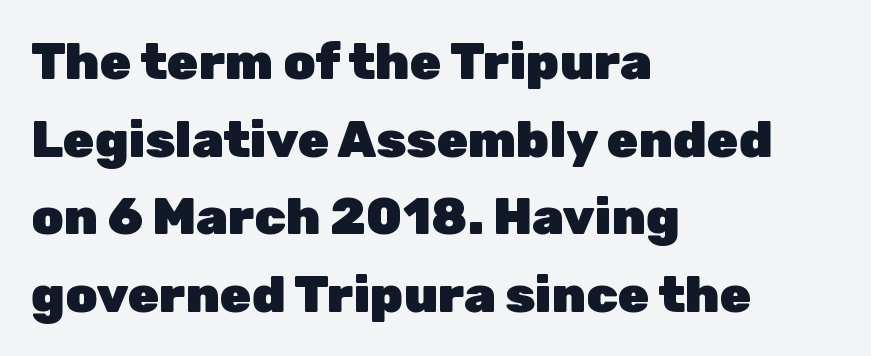
The image shows 51 px heavy sans-serif type, upright; set left-aligned, normal line spacing (1.52x), normal letter spacing, not underlined; low stroke contrast and a medium x-height.
